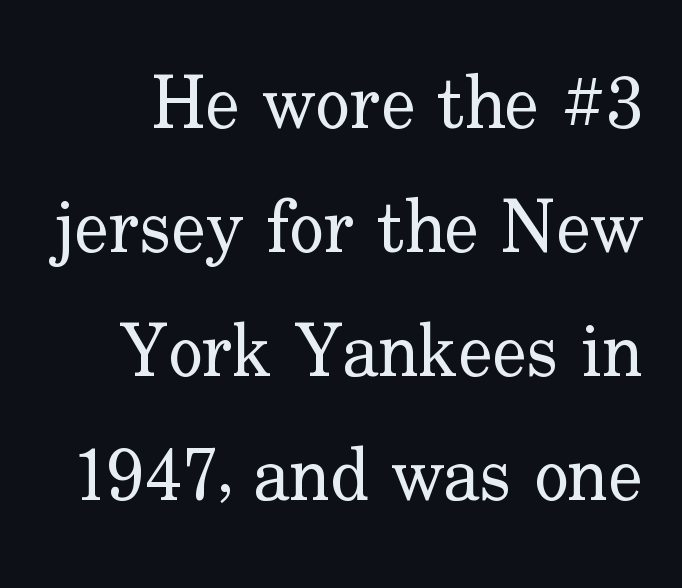
{"serif": "yes", "italic": "no", "bold": "no", "weight": "regular", "width": "normal", "stroke_contrast": "low", "x_height": "small", "monospaced": "no", "underline": "no", "line_spacing": "normal", "line_spacing_ratio": 1.7, "letter_spacing": "normal", "letter_spacing_em": 0.0, "glyph_px": 73}
